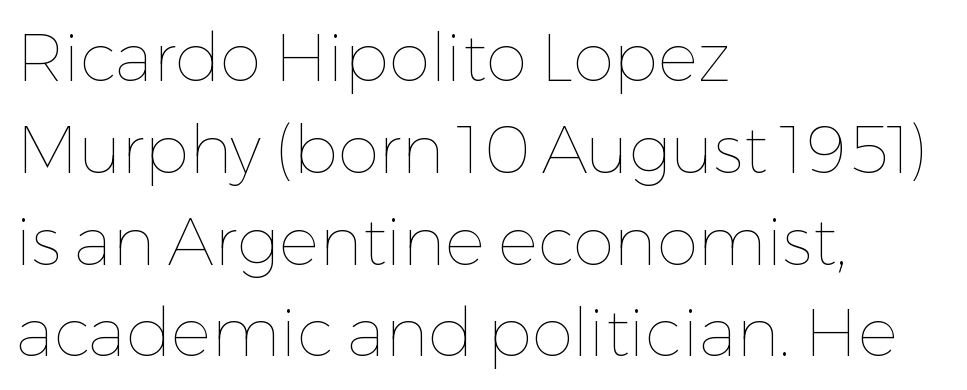
Q: Is the text bold? A: No.
Q: Is the text italic (slanted)? A: No, it is upright.
Q: Is the text underlined? A: No.
Q: How is the paragraph aligned? A: Left-aligned.
Q: Is the spacing between letters normal or unusually wide? A: Normal.
Q: Is the spacing between lines tight, normal or loose? A: Normal.
Q: Width (condensed, normal, or wide)? A: Normal.
Q: Stroke contrast? A: Low.
Q: x-height? A: Medium.
Q: Monospaced? A: No.
